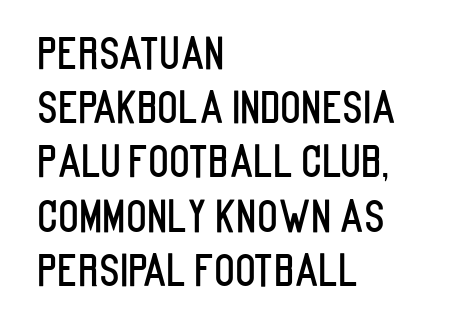
Lines of text with bare space underneath. These lines were composed using upright roman letters. Students, observe: this is what conventionally led text looks like. These lines are rendered in a variable-pitch font.
